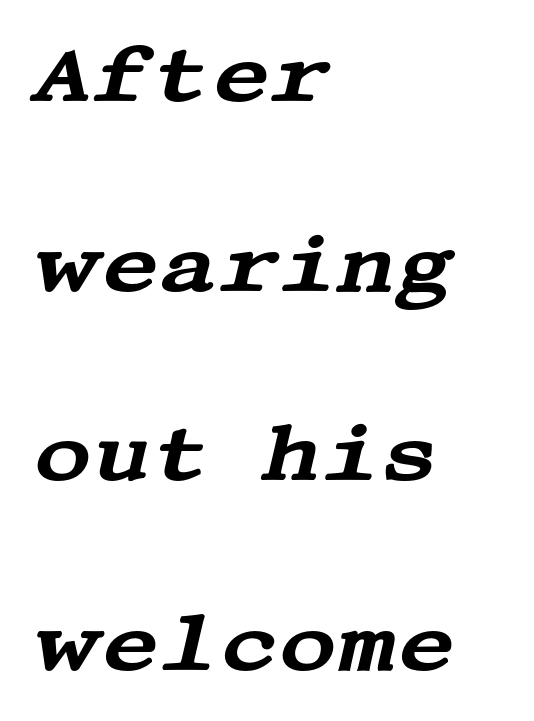
{"serif": "yes", "italic": "yes", "lean": "right", "slant_degrees": 13, "width": "wide", "stroke_contrast": "medium", "x_height": "large", "underline": "no", "align": "left", "line_spacing": "loose", "line_spacing_ratio": 2.37, "letter_spacing": "normal", "letter_spacing_em": 0.0, "glyph_px": 80}
